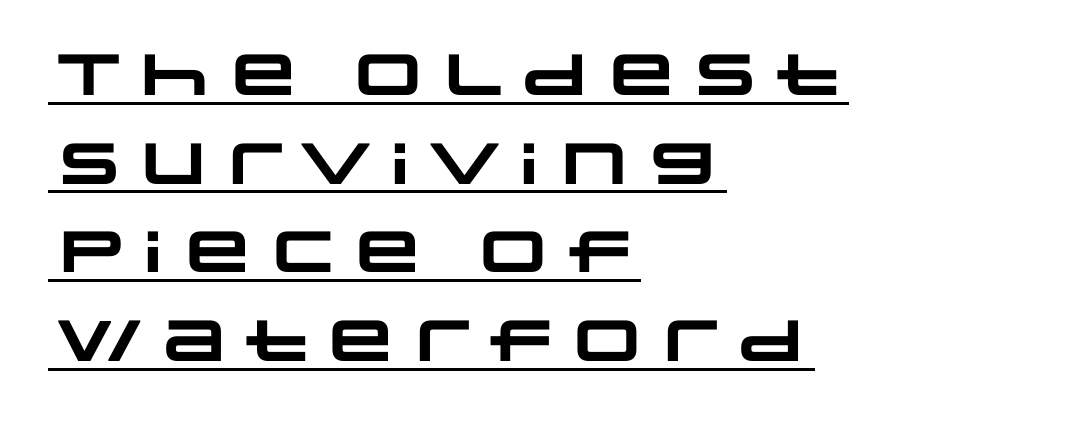
The image shows 58 px heavy, wide sans-serif type; set left-aligned, normal line spacing (1.53x), normal letter spacing, underlined; low stroke contrast and a large x-height.
